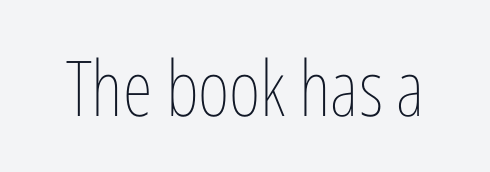
Q: Is the text bold? A: No.
Q: Is the text italic (slanted)? A: No, it is upright.
Q: Is the text underlined? A: No.
Q: Is the spacing between letters normal or unusually wide? A: Normal.
Q: Width (condensed, normal, or wide)? A: Condensed.
Q: Stroke contrast? A: Low.
Q: x-height? A: Medium.
Q: Monospaced? A: No.
